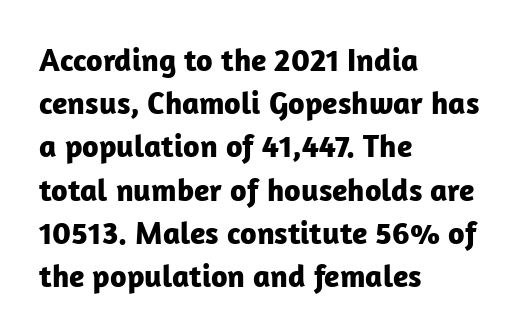
Q: Is the text bold? A: Yes.
Q: Is the text italic (slanted)? A: No, it is upright.
Q: Is the typeface a serif or a sans-serif typeface? A: Sans-serif.
Q: Is the text underlined? A: No.
Q: How is the paragraph aligned? A: Left-aligned.
Q: Is the spacing between letters normal or unusually wide? A: Normal.
Q: Is the spacing between lines tight, normal or loose? A: Normal.
Q: Width (condensed, normal, or wide)? A: Normal.
Q: Stroke contrast? A: Low.
Q: x-height? A: Medium.
Q: Monospaced? A: No.
